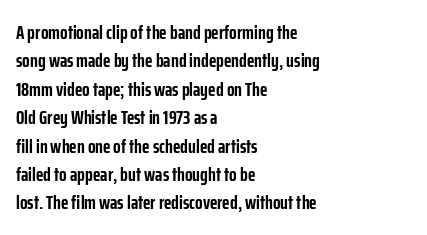
Q: Is the text bold? A: Yes.
Q: Is the text italic (slanted)? A: No, it is upright.
Q: Is the text underlined? A: No.
Q: How is the paragraph aligned? A: Left-aligned.
Q: Is the spacing between letters normal or unusually wide? A: Normal.
Q: Is the spacing between lines tight, normal or loose? A: Normal.
